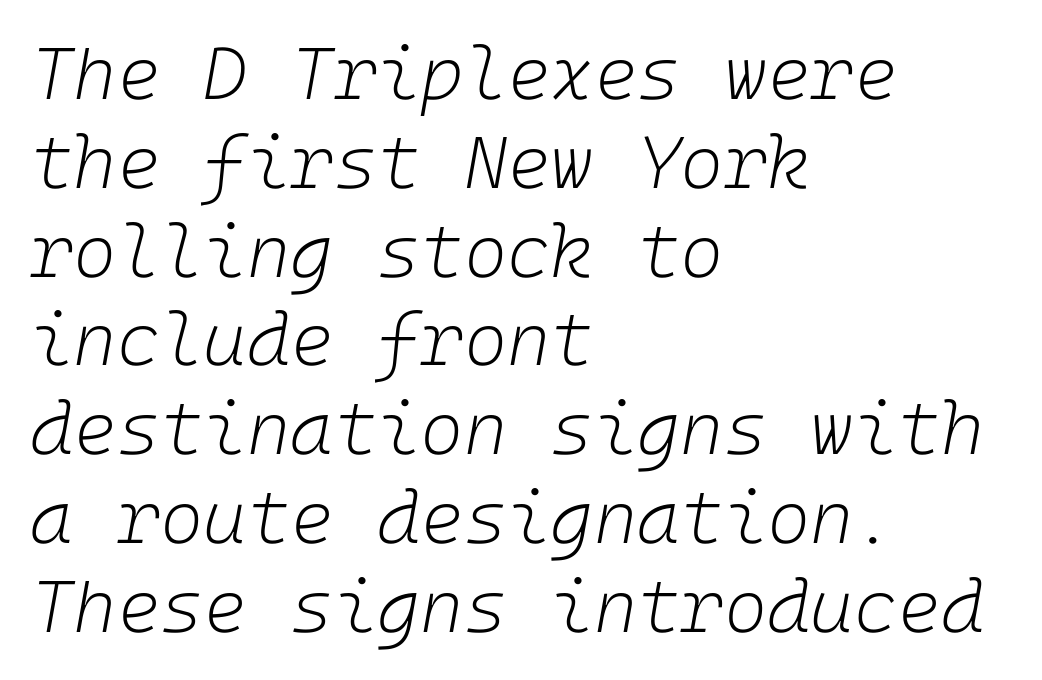
The image shows 74 px light type, italic (leaning right); set left-aligned, line spacing 1.2x, normal letter spacing, not underlined; low stroke contrast and a medium x-height.
